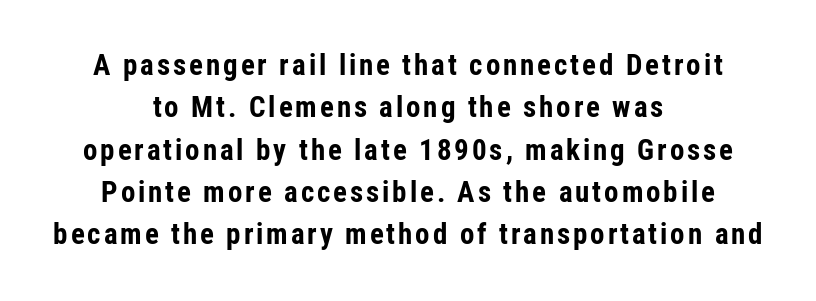
{"serif": "no", "italic": "no", "bold": "yes", "weight": "bold", "width": "condensed", "stroke_contrast": "low", "x_height": "medium", "monospaced": "no", "underline": "no", "align": "center", "line_spacing": "normal", "line_spacing_ratio": 1.46, "glyph_px": 29}
